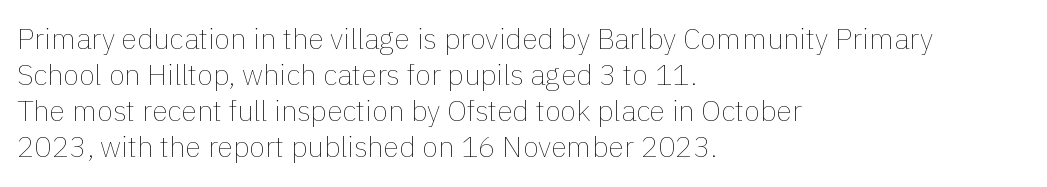
The image shows 29 px thin type, upright; set left-aligned, line spacing 1.24x, normal letter spacing, not underlined; low stroke contrast and a medium x-height.
